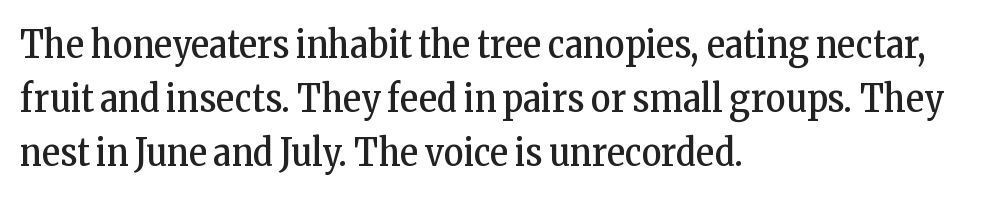
Here the glyphs are tracked normally, forming tight word shapes. Any mark beneath the type? The region is blank. Posture: upright roman. I'd call this a serif setting — the letters wear small feet. Heaviness? Minimal to ordinary, like unemphasized prose.
